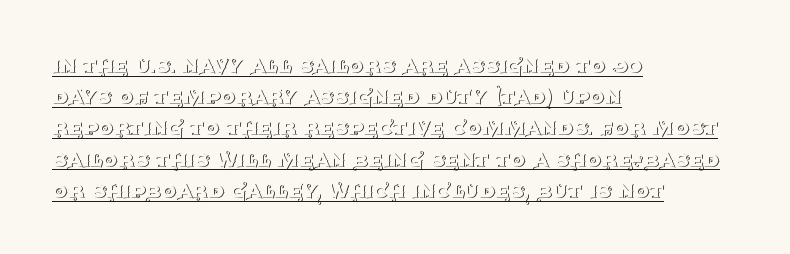
{"italic": "no", "bold": "no", "underline": "yes", "align": "left", "line_spacing": "normal", "line_spacing_ratio": 1.25, "letter_spacing": "normal", "letter_spacing_em": 0.0, "glyph_px": 25}
